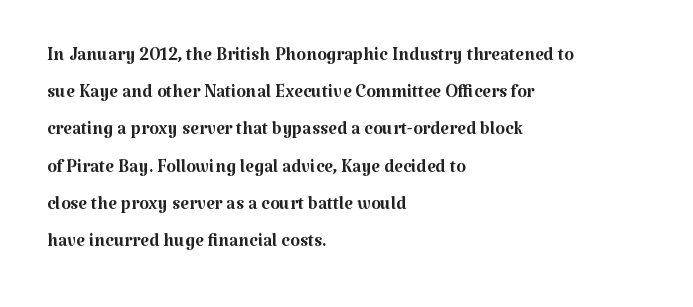
The image shows 25 px text type, upright; set left-aligned, normal line spacing (1.49x), normal letter spacing, not underlined.
